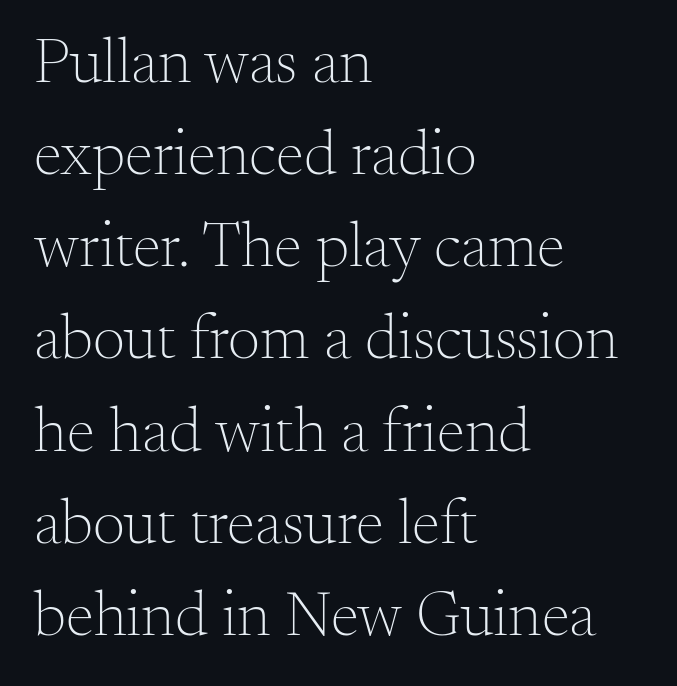
Style check: upright. What kind of face is this? One with serifs. The strokes are not fattened; the text isn't bold. These lines are rendered in a variable-pitch font. How would I describe the line gaps? Plain and ordinary.
